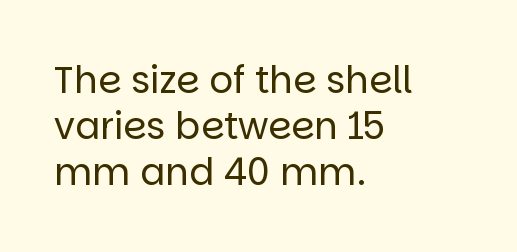
The letters sit at their default tracking, neither squeezed nor spread. Letters rest on an invisible, unmarked baseline. When letters stand straight like this, we call the style roman or upright. The weight would be labelled regular, book, light, or lighter still. Which margin do the lines hug? The left one — the right edge is uneven.
